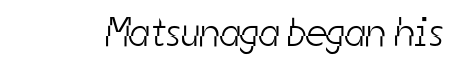
Grotesque or geometric, the face here clearly has no serifs. This sample has the flowing, uneven cadence of proportional lettering. Stem width sits at or under what a default text font uses. Inter-character spacing is left at the font's built-in metrics. The passage shown is not underscored anywhere.
